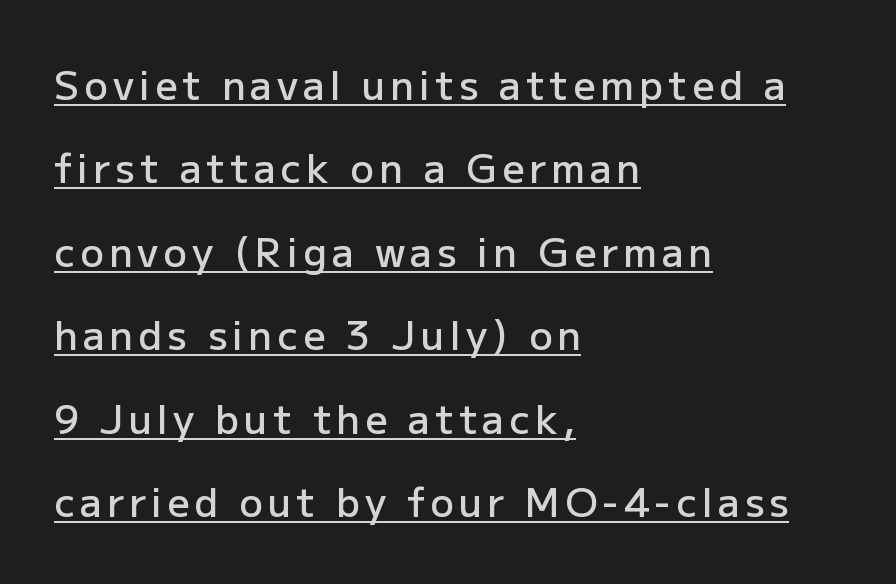
The image shows 39 px semibold sans-serif type, upright; set left-aligned, loose line spacing (2.14x), underlined; low stroke contrast and a medium x-height.
